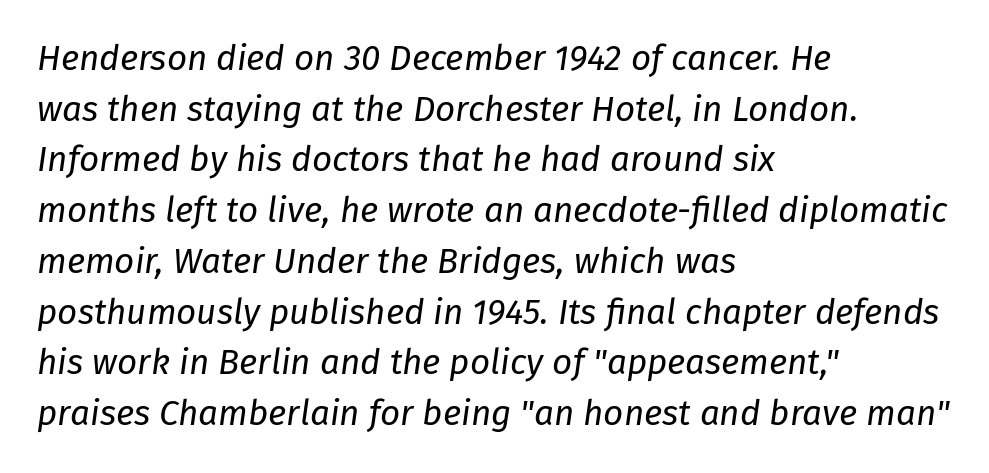
The image shows 35 px regular-weight type, italic (leaning right); set left-aligned, normal line spacing (1.45x), normal letter spacing, not underlined; low stroke contrast and a medium x-height.
